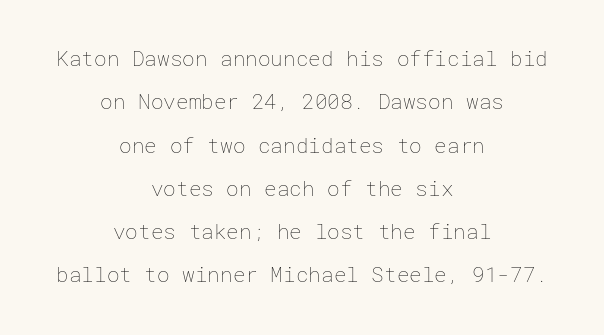
Q: Is the text bold? A: No.
Q: Is the text italic (slanted)? A: No, it is upright.
Q: Is the text underlined? A: No.
Q: How is the paragraph aligned? A: Centered.
Q: Is the spacing between letters normal or unusually wide? A: Normal.
Q: Is the spacing between lines tight, normal or loose? A: Loose.
